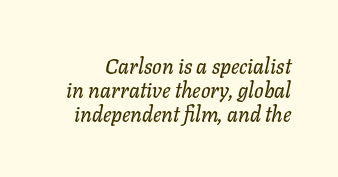
This rendering features lettering with no underline. The designer dialed line spacing down below the default. There's an unmistakable incline to the writing here. The letters sit at their default tracking, neither squeezed nor spread.
